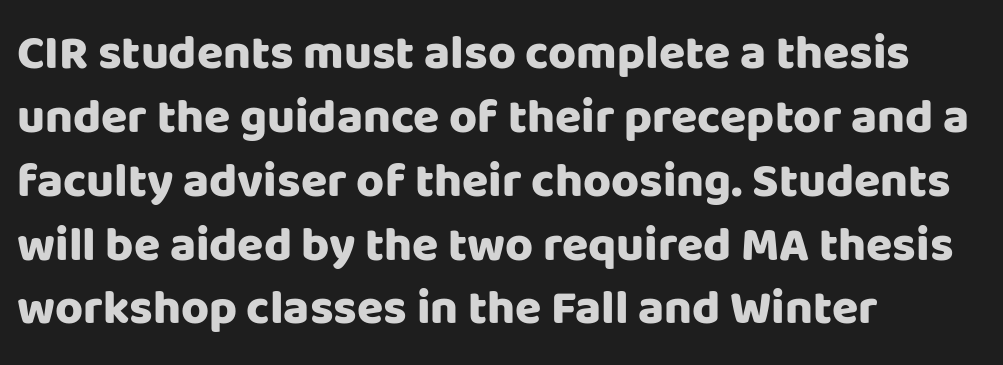
{"serif": "no", "italic": "no", "bold": "yes", "weight": "heavy", "width": "normal", "stroke_contrast": "low", "x_height": "large", "monospaced": "no", "underline": "no", "align": "left", "line_spacing": "normal", "line_spacing_ratio": 1.33, "letter_spacing": "normal", "letter_spacing_em": 0.0, "glyph_px": 48}
